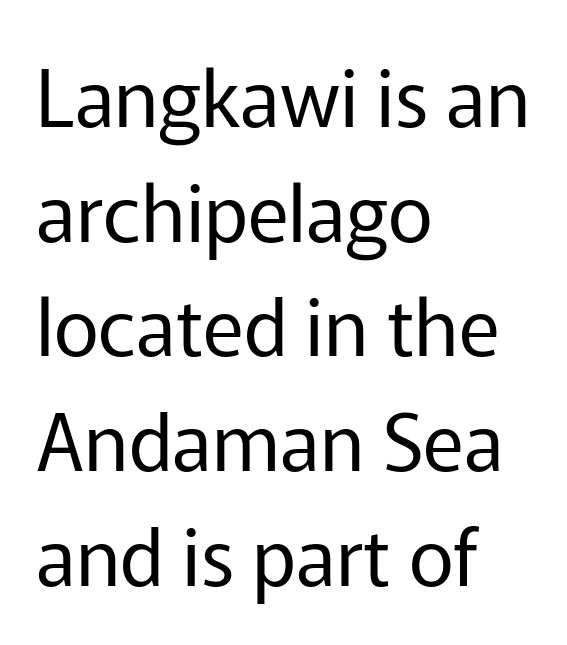
Q: Is the text bold? A: No.
Q: Is the text italic (slanted)? A: No, it is upright.
Q: Is the typeface a serif or a sans-serif typeface? A: Sans-serif.
Q: Is the text underlined? A: No.
Q: How is the paragraph aligned? A: Left-aligned.
Q: Is the spacing between letters normal or unusually wide? A: Normal.
Q: Is the spacing between lines tight, normal or loose? A: Normal.
Q: Width (condensed, normal, or wide)? A: Normal.
Q: Stroke contrast? A: Low.
Q: x-height? A: Medium.
Q: Monospaced? A: No.
